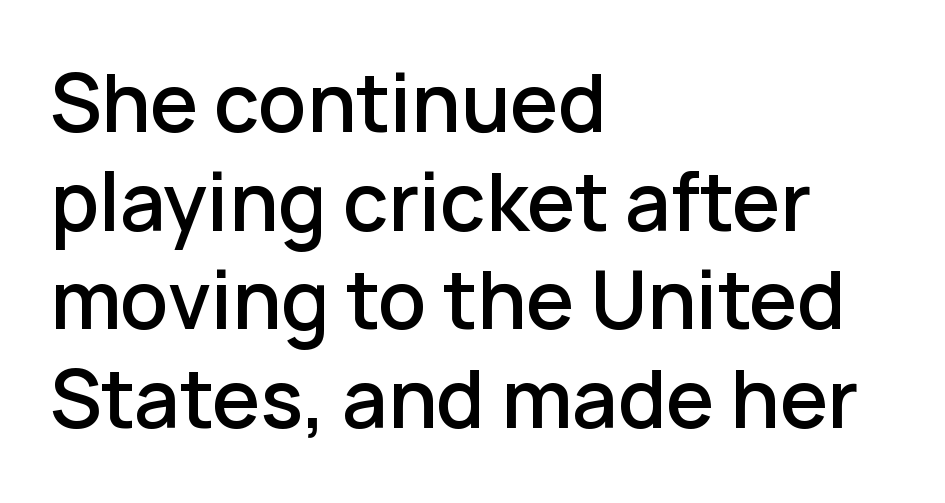
The image shows 77 px semibold sans-serif type, upright; set left-aligned, normal line spacing (1.28x), normal letter spacing, not underlined; low stroke contrast and a medium x-height.
